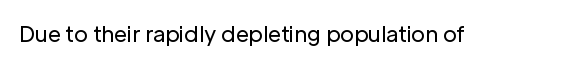
{"italic": "no", "bold": "no", "underline": "no", "letter_spacing": "normal", "letter_spacing_em": 0.0, "glyph_px": 21}
